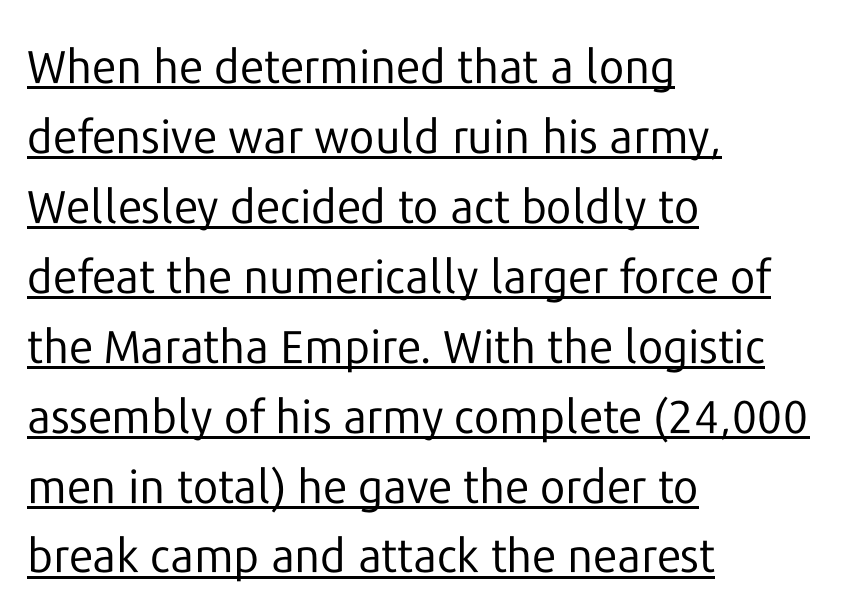
Q: Is the text bold? A: No.
Q: Is the text italic (slanted)? A: No, it is upright.
Q: Is the typeface a serif or a sans-serif typeface? A: Sans-serif.
Q: Is the text underlined? A: Yes.
Q: How is the paragraph aligned? A: Left-aligned.
Q: Is the spacing between letters normal or unusually wide? A: Normal.
Q: Is the spacing between lines tight, normal or loose? A: Normal.
Q: Width (condensed, normal, or wide)? A: Normal.
Q: Stroke contrast? A: Low.
Q: x-height? A: Medium.
Q: Monospaced? A: No.
